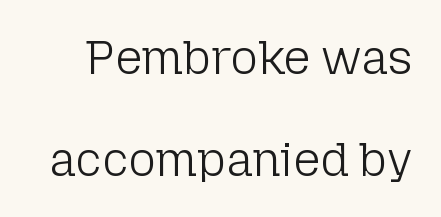
The image shows 47 px light sans-serif type, upright; set loose line spacing (2.17x), normal letter spacing, not underlined; low stroke contrast and a medium x-height.
